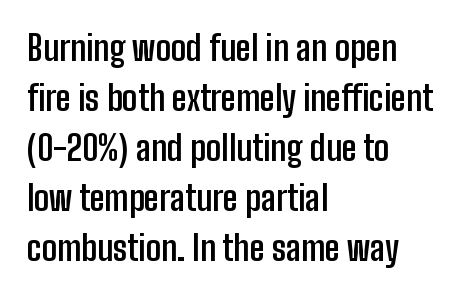
Q: Is the text bold? A: Yes.
Q: Is the text italic (slanted)? A: No, it is upright.
Q: Is the typeface a serif or a sans-serif typeface? A: Sans-serif.
Q: Is the text underlined? A: No.
Q: How is the paragraph aligned? A: Left-aligned.
Q: Is the spacing between letters normal or unusually wide? A: Normal.
Q: Is the spacing between lines tight, normal or loose? A: Normal.
Q: Width (condensed, normal, or wide)? A: Condensed.
Q: Stroke contrast? A: Low.
Q: x-height? A: Medium.
Q: Monospaced? A: No.
